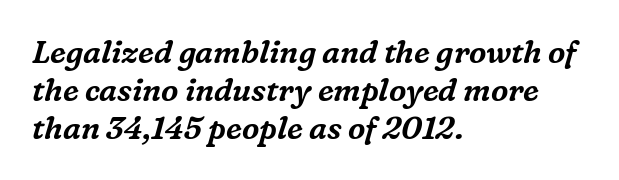
Q: Is the text italic (slanted)? A: Yes, it leans right by about 16 degrees.
Q: Is the typeface a serif or a sans-serif typeface? A: Serif.
Q: Is the text underlined? A: No.
Q: How is the paragraph aligned? A: Left-aligned.
Q: Is the spacing between letters normal or unusually wide? A: Normal.
Q: Width (condensed, normal, or wide)? A: Normal.
Q: Stroke contrast? A: Medium.
Q: x-height? A: Medium.
Q: Monospaced? A: No.
